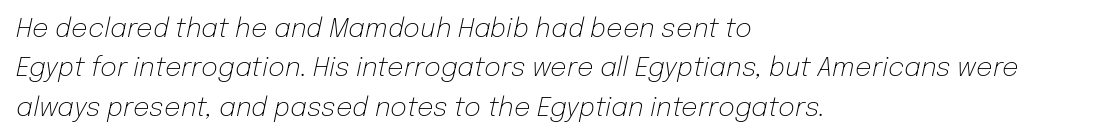
Q: Is the text bold? A: No.
Q: Is the text italic (slanted)? A: Yes, it leans right by about 12 degrees.
Q: Is the text underlined? A: No.
Q: How is the paragraph aligned? A: Left-aligned.
Q: Is the spacing between letters normal or unusually wide? A: Normal.
Q: Is the spacing between lines tight, normal or loose? A: Normal.
